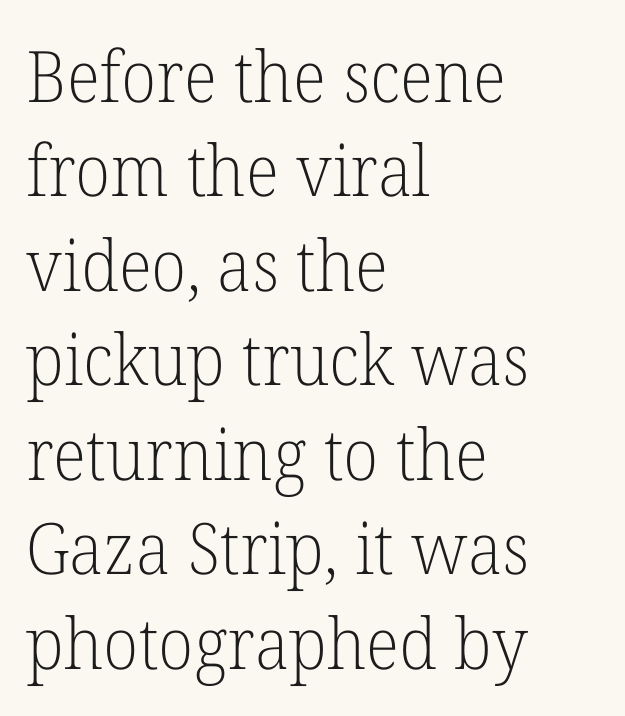
{"serif": "yes", "italic": "no", "bold": "no", "weight": "light", "width": "normal", "stroke_contrast": "low", "x_height": "medium", "monospaced": "no", "underline": "no", "align": "left", "line_spacing": "normal", "line_spacing_ratio": 1.33, "letter_spacing": "normal", "letter_spacing_em": 0.0, "glyph_px": 71}
